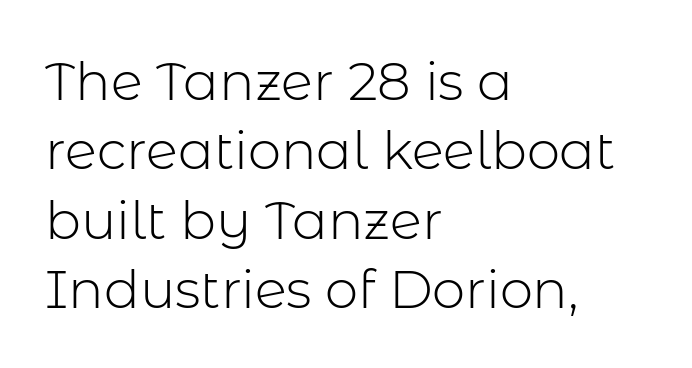
The image shows 53 px light sans-serif type, upright; set left-aligned, normal line spacing (1.31x), normal letter spacing, not underlined; low stroke contrast and a medium x-height.
